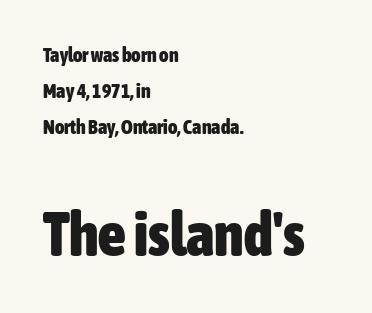
You could not count columns in this text — the font is proportionally spaced. Tracking here is standard; glyphs follow each other at the usual distance. Typeset ragged right — the left edge is the straight one. The characters display no serif detailing; their extremities are plain. Lines of text with bare space underneath. Italic? Not at all — the glyphs are vertical.
